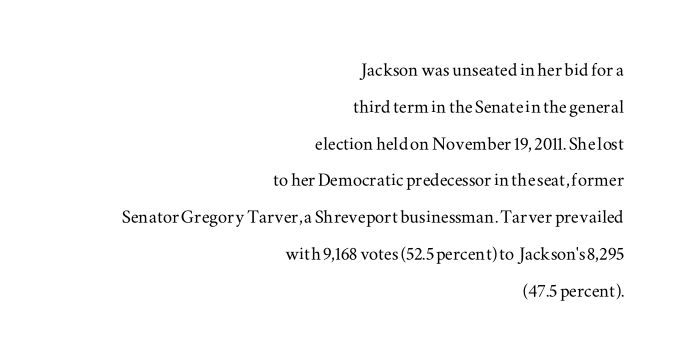
Default kerning and tracking; the words read as compact shapes. Line endings align vertically; line beginnings do not. Descenders hang freely into open space. Compared with typical paragraphs, the rows here are spaced about the same. The font's upright variant was chosen for this text.
